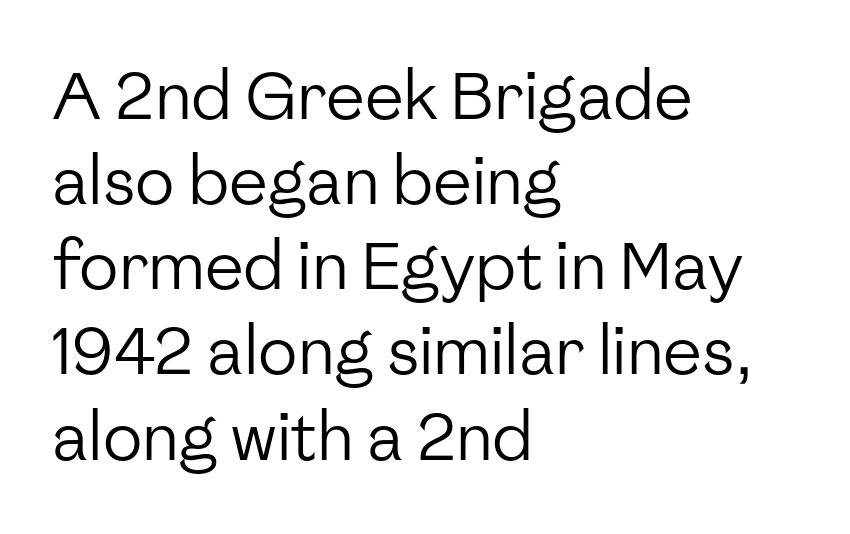
The image shows 65 px regular-weight sans-serif type, upright; set left-aligned, normal line spacing (1.31x), normal letter spacing, not underlined; low stroke contrast and a medium x-height.
